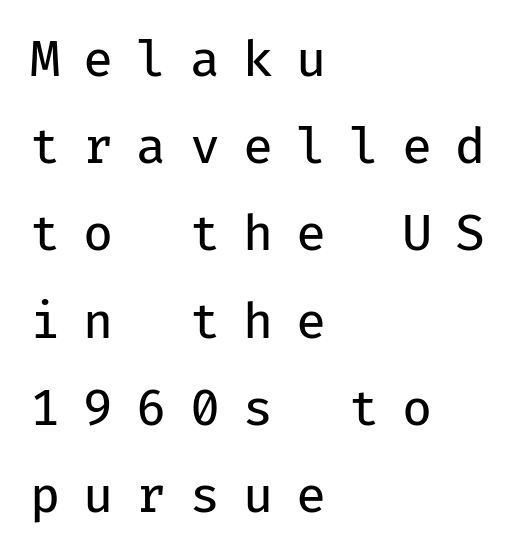
Q: Is the text bold? A: No.
Q: Is the text italic (slanted)? A: No, it is upright.
Q: Is the typeface a serif or a sans-serif typeface? A: Sans-serif.
Q: Is the text underlined? A: No.
Q: How is the paragraph aligned? A: Left-aligned.
Q: Is the spacing between letters normal or unusually wide? A: Unusually wide.
Q: Width (condensed, normal, or wide)? A: Normal.
Q: Stroke contrast? A: Low.
Q: x-height? A: Medium.
Q: Monospaced? A: Yes.
